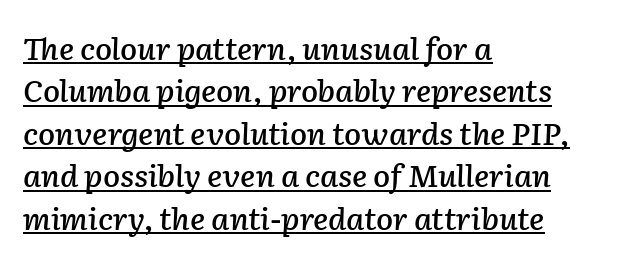
Q: Is the text italic (slanted)? A: Yes, it leans right by about 2 degrees.
Q: Is the text underlined? A: Yes.
Q: How is the paragraph aligned? A: Left-aligned.
Q: Is the spacing between letters normal or unusually wide? A: Normal.
Q: Is the spacing between lines tight, normal or loose? A: Normal.
Q: Width (condensed, normal, or wide)? A: Normal.
Q: Stroke contrast? A: Low.
Q: x-height? A: Medium.
Q: Monospaced? A: No.
